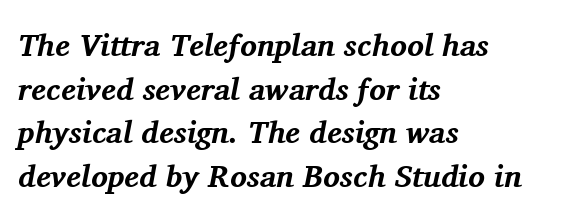
{"serif": "yes", "italic": "yes", "lean": "right", "slant_degrees": 11, "bold": "yes", "weight": "bold", "width": "normal", "stroke_contrast": "medium", "x_height": "medium", "monospaced": "no", "underline": "no", "align": "left", "line_spacing": "normal", "line_spacing_ratio": 1.41, "letter_spacing": "normal", "letter_spacing_em": 0.0, "glyph_px": 31}
